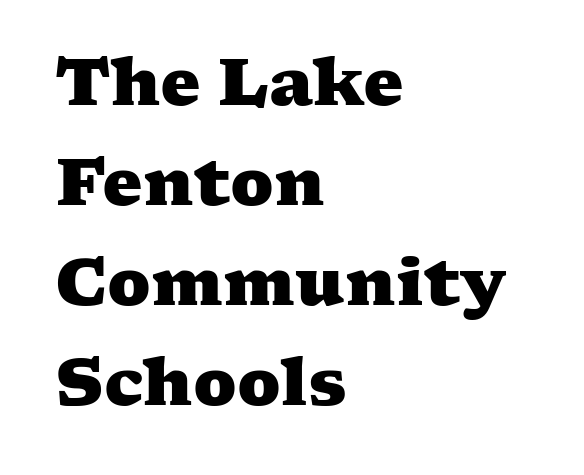
The image shows 64 px heavy, wide serif type; set left-aligned, normal line spacing (1.56x), normal letter spacing, not underlined; medium stroke contrast and a medium x-height.
